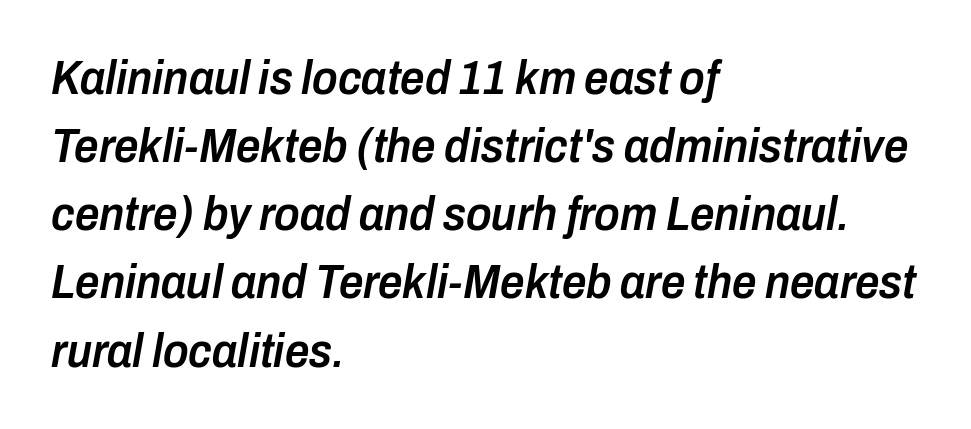
Descenders are the only things crossing below the line. Proportional: the letters do not fall into vertical columns. Between one letter and the next there's only the usual sliver of space. The axis of the letterforms is tilted away from vertical. All the whitespace from short lines collects on the right.
